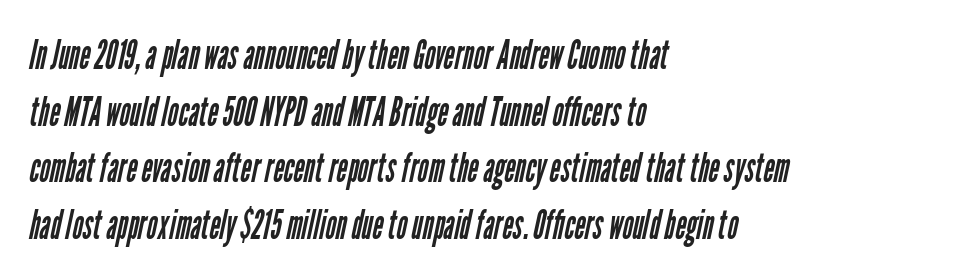
{"serif": "no", "bold": "no", "weight": "regular", "width": "condensed", "stroke_contrast": "low", "x_height": "medium", "monospaced": "no", "underline": "no", "align": "left", "line_spacing": "normal", "line_spacing_ratio": 1.38, "letter_spacing": "normal", "letter_spacing_em": 0.0, "glyph_px": 41}
